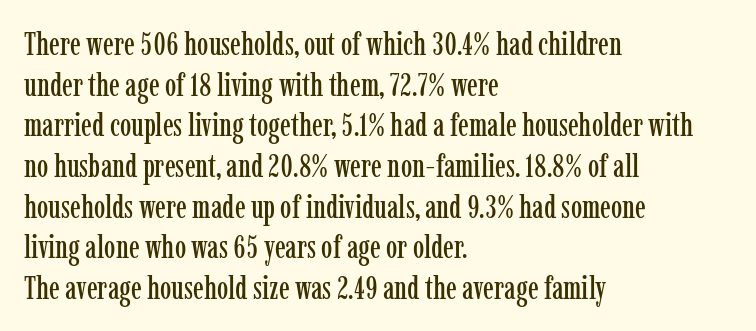
{"serif": "yes", "italic": "no", "width": "condensed", "stroke_contrast": "low", "x_height": "medium", "monospaced": "no", "underline": "no", "align": "left", "line_spacing": "normal", "line_spacing_ratio": 1.27, "letter_spacing": "normal", "letter_spacing_em": 0.0, "glyph_px": 32}
